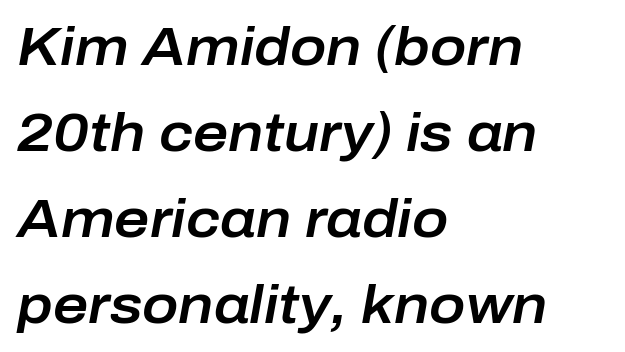
{"italic": "yes", "lean": "right", "slant_degrees": 10, "width": "normal", "stroke_contrast": "low", "x_height": "medium", "monospaced": "no", "underline": "no", "align": "left", "line_spacing": "normal", "line_spacing_ratio": 1.59, "letter_spacing": "normal", "letter_spacing_em": 0.0, "glyph_px": 54}
